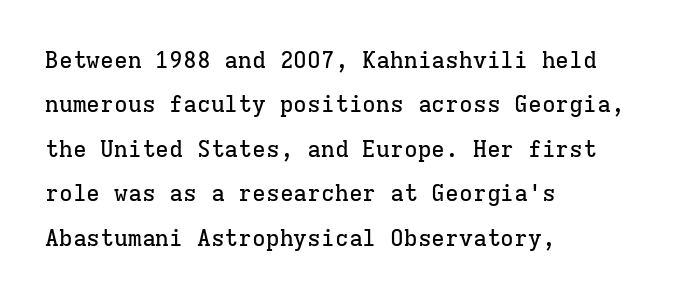
The ragged edge is on the right, which tells us the setting is flush left. Any mark beneath the type? The region is blank. Tracking here is standard; glyphs follow each other at the usual distance. The lines are spread far apart with generous leading. Nope, not italic — everything's standing straight.
